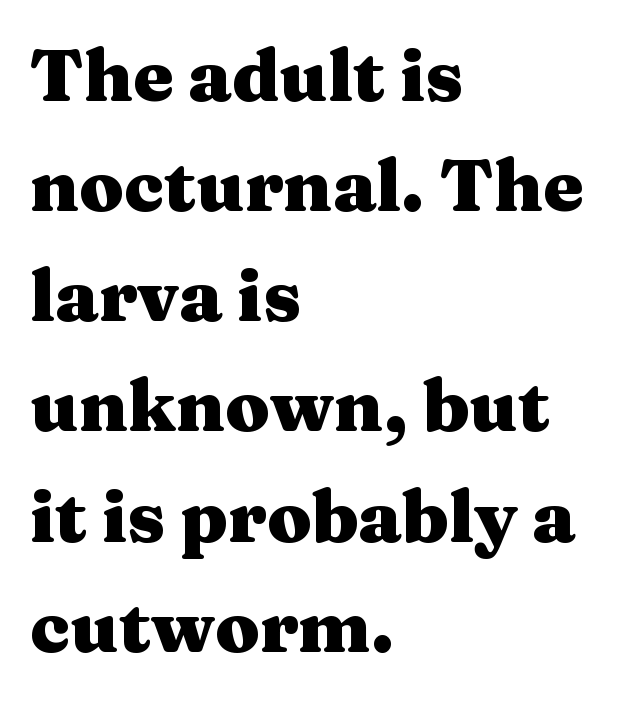
Q: Is the text bold? A: Yes.
Q: Is the text italic (slanted)? A: No, it is upright.
Q: Is the typeface a serif or a sans-serif typeface? A: Serif.
Q: Is the text underlined? A: No.
Q: How is the paragraph aligned? A: Left-aligned.
Q: Is the spacing between letters normal or unusually wide? A: Normal.
Q: Is the spacing between lines tight, normal or loose? A: Normal.
Q: Width (condensed, normal, or wide)? A: Wide.
Q: Stroke contrast? A: Medium.
Q: x-height? A: Medium.
Q: Monospaced? A: No.
